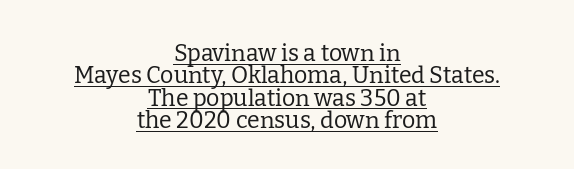
{"italic": "no", "bold": "no", "underline": "yes", "align": "center", "line_spacing": "tight", "line_spacing_ratio": 0.97, "letter_spacing": "normal", "letter_spacing_em": 0.0, "glyph_px": 23}
